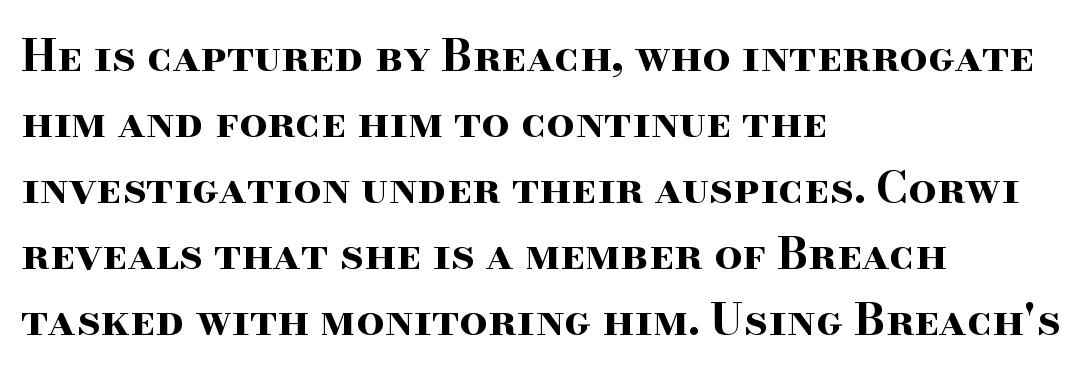
The image shows 44 px bold, wide serif type, upright; set left-aligned, normal line spacing (1.5x), normal letter spacing, not underlined; high stroke contrast and a small x-height.
